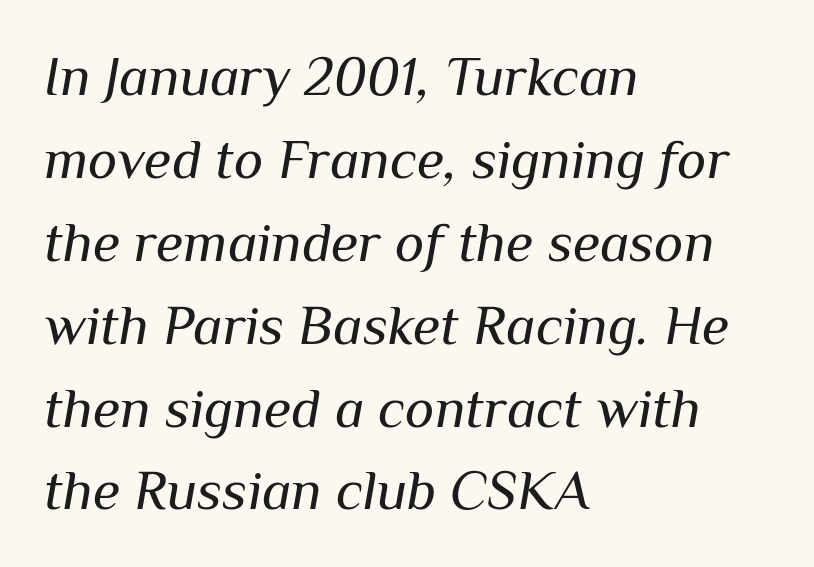
The image shows 56 px regular-weight type, italic (leaning right); set left-aligned, normal line spacing (1.48x), normal letter spacing, not underlined; medium stroke contrast and a medium x-height.
